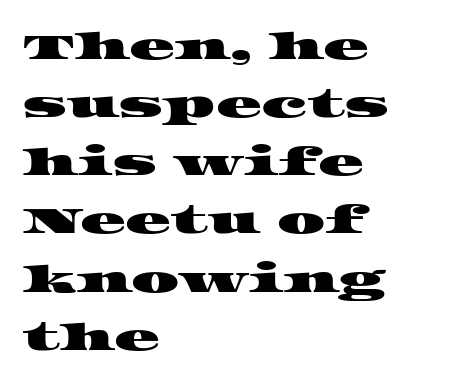
The image shows 38 px wide serif type; set left-aligned, normal line spacing (1.53x), normal letter spacing, not underlined; high stroke contrast and a large x-height.
